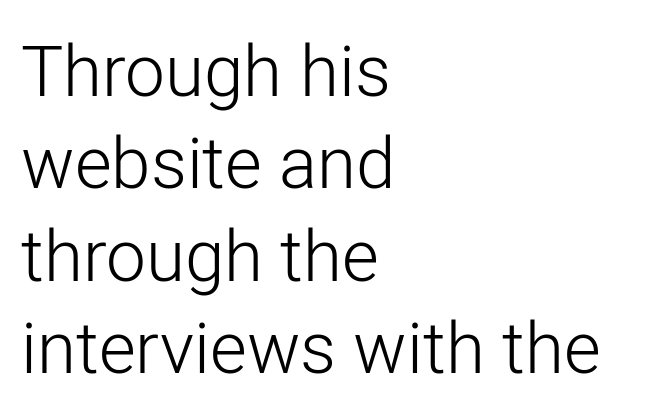
{"serif": "no", "italic": "no", "bold": "no", "weight": "light", "width": "normal", "stroke_contrast": "low", "x_height": "medium", "monospaced": "no", "underline": "no", "align": "left", "line_spacing": "normal", "line_spacing_ratio": 1.3, "letter_spacing": "normal", "letter_spacing_em": 0.0, "glyph_px": 71}
